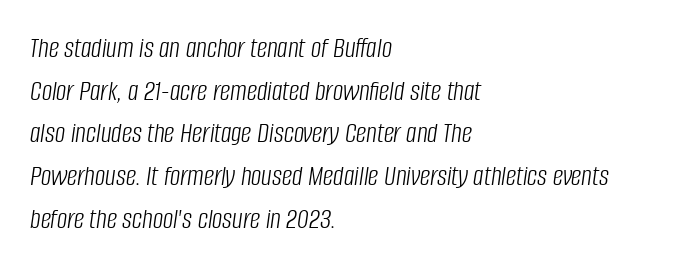
The image shows 29 px light, condensed type, italic (leaning right); set left-aligned, normal line spacing (1.47x), normal letter spacing, not underlined; low stroke contrast and a large x-height.
